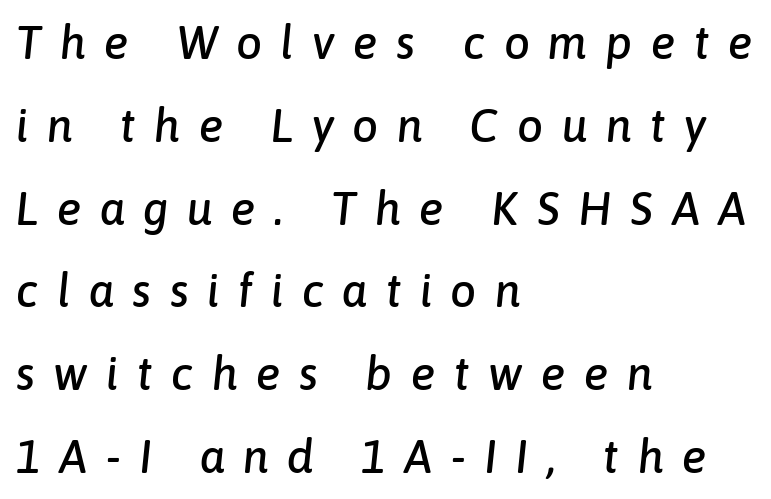
The image shows 46 px text type, italic (leaning right); set left-aligned, line spacing 1.8x, unusually wide letter spacing (+0.4 em), not underlined; low stroke contrast and a medium x-height.
